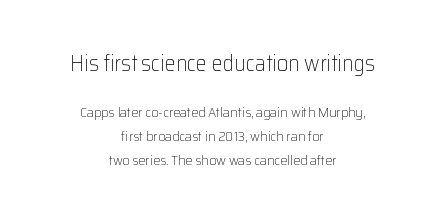
Q: Is the text bold? A: No.
Q: Is the text italic (slanted)? A: No, it is upright.
Q: Is the text underlined? A: No.
Q: How is the paragraph aligned? A: Centered.
Q: Is the spacing between letters normal or unusually wide? A: Normal.
Q: Is the spacing between lines tight, normal or loose? A: Normal.
Q: Which block of text is set in a larger size, the first (top) or the second (bottom)? A: The first (top) one.
